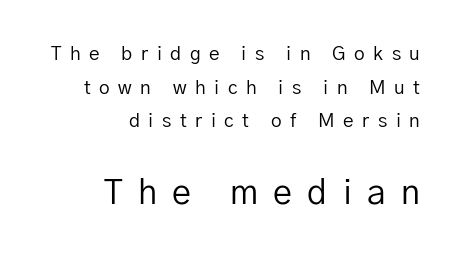
{"serif": "no", "italic": "no", "bold": "no", "weight": "regular", "width": "normal", "stroke_contrast": "low", "x_height": "medium", "monospaced": "no", "underline": "no", "align": "right", "line_spacing_ratio": 1.77, "letter_spacing": "wide", "letter_spacing_em": 0.45, "larger_block": "second", "size_ratio": 1.79, "glyph_px": 34}
